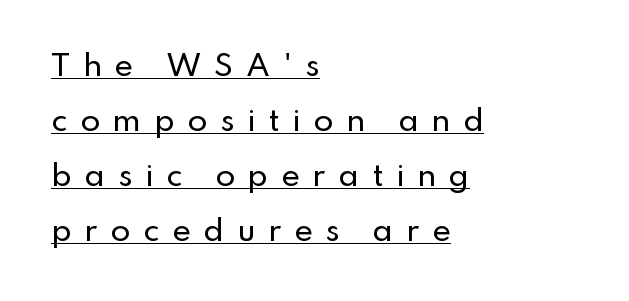
{"serif": "no", "italic": "no", "width": "normal", "stroke_contrast": "low", "x_height": "small", "monospaced": "no", "underline": "yes", "align": "left", "line_spacing": "loose", "line_spacing_ratio": 1.9, "letter_spacing": "wide", "letter_spacing_em": 0.43, "glyph_px": 29}
